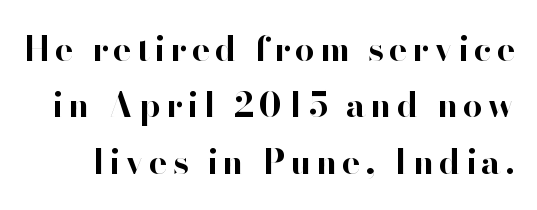
Q: Is the text bold? A: Yes.
Q: Is the text italic (slanted)? A: No, it is upright.
Q: Is the typeface a serif or a sans-serif typeface? A: Sans-serif.
Q: Is the text underlined? A: No.
Q: Is the spacing between lines tight, normal or loose? A: Normal.
Q: Width (condensed, normal, or wide)? A: Normal.
Q: Stroke contrast? A: High.
Q: x-height? A: Small.
Q: Monospaced? A: No.
